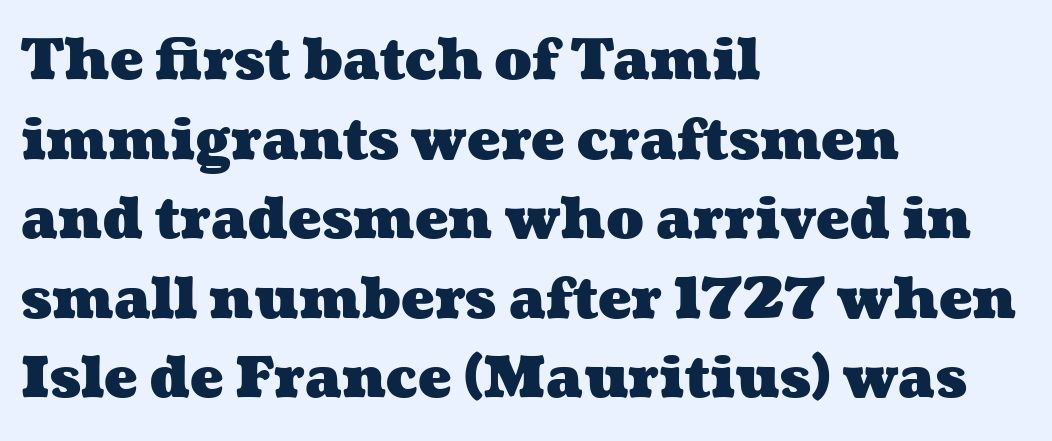
The image shows 56 px heavy, wide type; set left-aligned, normal line spacing (1.42x), normal letter spacing, not underlined; medium stroke contrast and a medium x-height.
